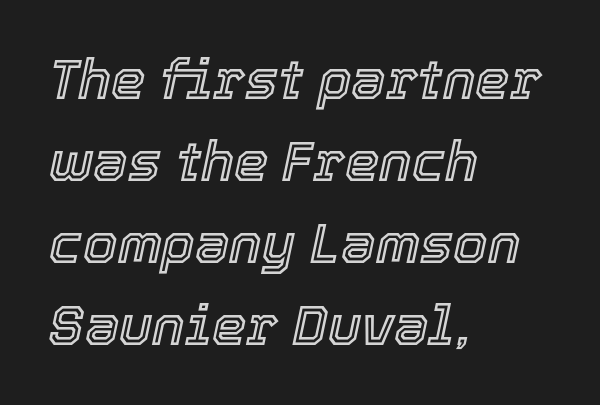
Q: Is the text italic (slanted)? A: Yes, it leans right by about 12 degrees.
Q: Is the text underlined? A: No.
Q: How is the paragraph aligned? A: Left-aligned.
Q: Is the spacing between letters normal or unusually wide? A: Normal.
Q: Is the spacing between lines tight, normal or loose? A: Normal.
Q: Width (condensed, normal, or wide)? A: Normal.
Q: x-height? A: Medium.
Q: Monospaced? A: No.
